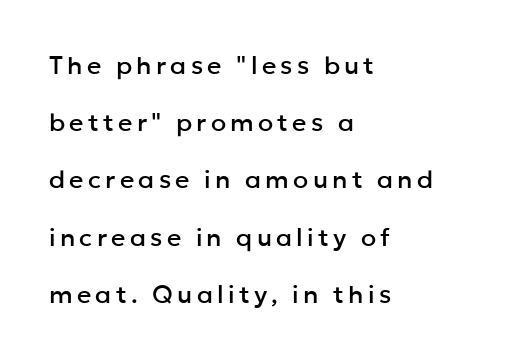
{"italic": "no", "underline": "no", "align": "left", "line_spacing": "loose", "line_spacing_ratio": 2.29, "glyph_px": 25}
